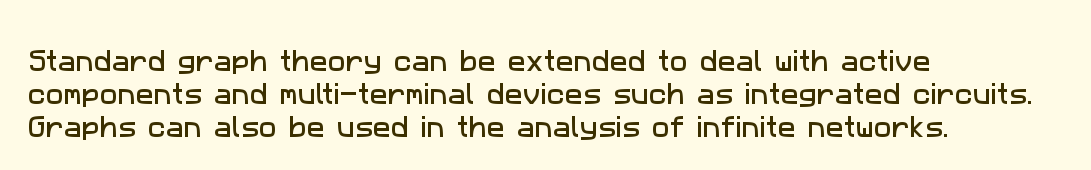
Line beginnings align vertically; line endings do not. Tracking here is standard; glyphs follow each other at the usual distance. This rendering features lettering with no underline. The vertical gap from one line to the next is medium.
